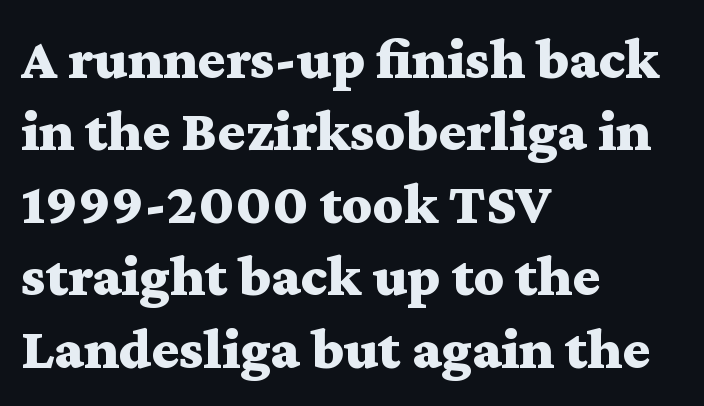
{"serif": "yes", "italic": "no", "bold": "yes", "weight": "bold", "width": "wide", "stroke_contrast": "medium", "x_height": "medium", "monospaced": "no", "underline": "no", "align": "left", "line_spacing": "normal", "line_spacing_ratio": 1.25, "letter_spacing": "normal", "letter_spacing_em": 0.0, "glyph_px": 58}
